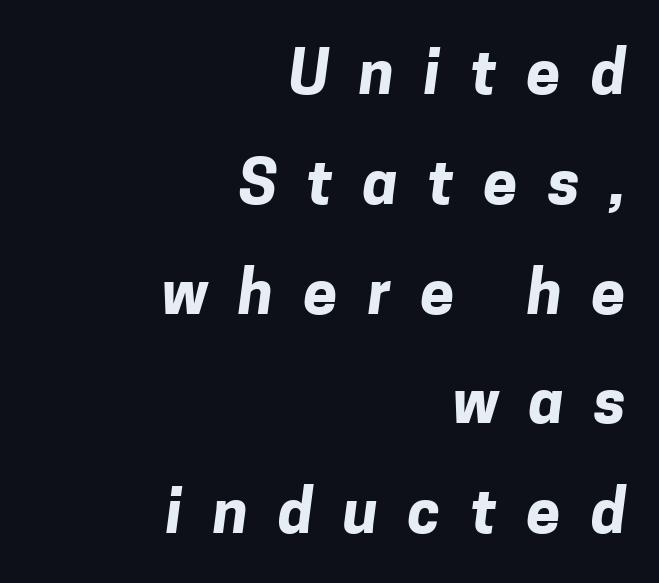
The image shows 61 px bold sans-serif type; set right-aligned, line spacing 1.8x, unusually wide letter spacing (+0.49 em), not underlined; low stroke contrast and a medium x-height.
